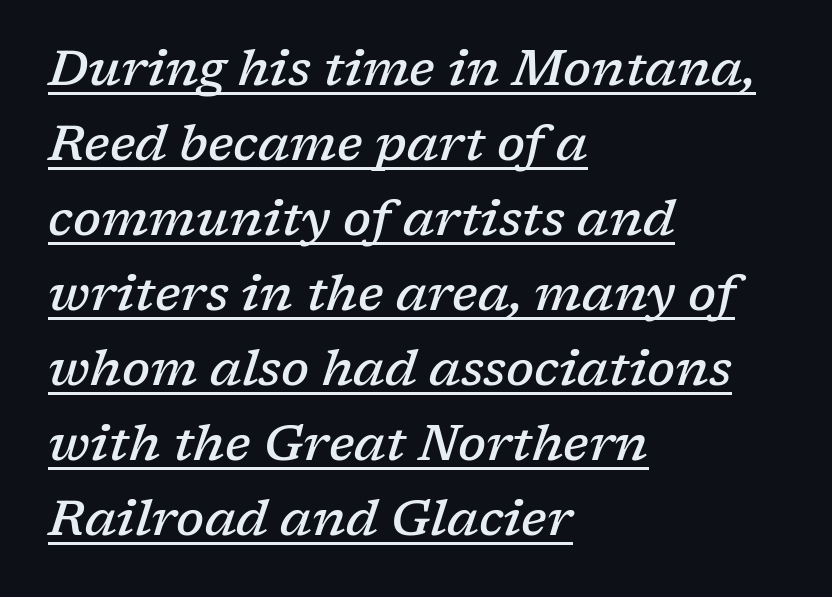
In CSS terms this would be text-align: left. The letters advance in unequal steps, a hallmark of proportional type. In terms of weight, the rendering is demibold, just under bold. Nobody touched the tracking dial on this one. Underline: present. The lettering tilts uniformly, giving the passage an italic look.
